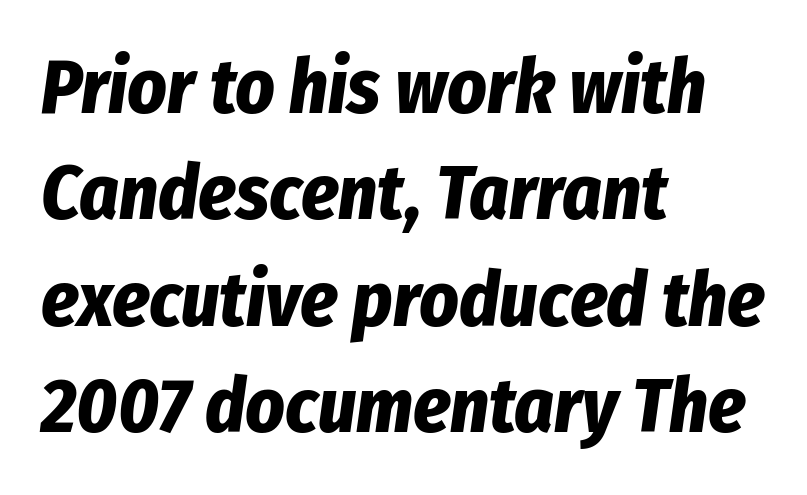
Between one letter and the next there's only the usual sliver of space. The ragged edge is on the right, which tells us the setting is flush left. Think of a printed novel: that variable character pitch is what you see here. The passage shown stacks its lines at a standard gap. Thick stems and heavy bowls — unmistakably bold.
